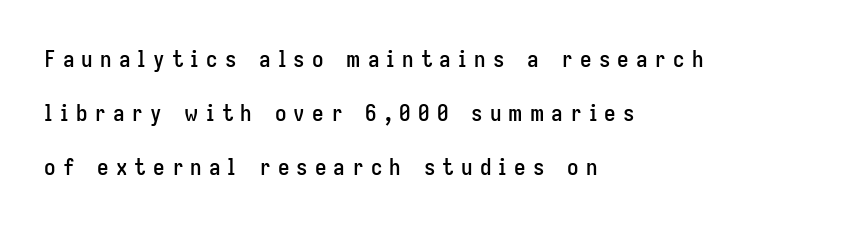
Q: Is the text italic (slanted)? A: No, it is upright.
Q: Is the text underlined? A: No.
Q: How is the paragraph aligned? A: Left-aligned.
Q: Is the spacing between letters normal or unusually wide? A: Unusually wide.
Q: Is the spacing between lines tight, normal or loose? A: Loose.
